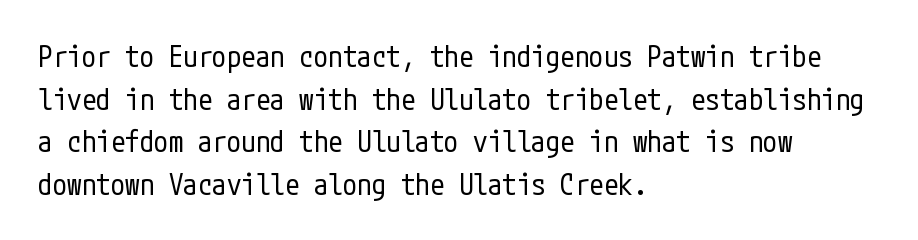
The image shows 29 px regular-weight, condensed sans-serif type, upright; set left-aligned, normal line spacing (1.47x), normal letter spacing, not underlined; low stroke contrast and a medium x-height.
